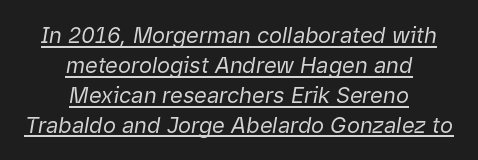
{"italic": "yes", "lean": "right", "slant_degrees": 9, "bold": "no", "underline": "yes", "align": "center", "line_spacing": "normal", "line_spacing_ratio": 1.36, "letter_spacing": "normal", "letter_spacing_em": 0.0, "glyph_px": 22}
